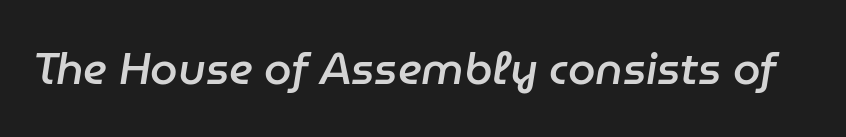
Q: Is the text bold? A: Semi-bold.
Q: Is the text italic (slanted)? A: Yes, it leans right by about 9 degrees.
Q: Is the text underlined? A: No.
Q: Is the spacing between letters normal or unusually wide? A: Normal.
Q: Width (condensed, normal, or wide)? A: Normal.
Q: Stroke contrast? A: Low.
Q: x-height? A: Medium.
Q: Monospaced? A: No.
